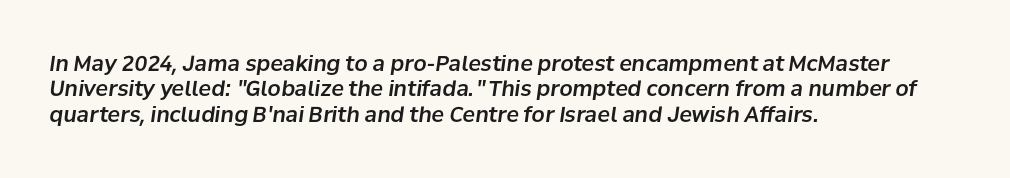
The image shows 21 px text type, italic (leaning right); set left-aligned, line spacing 1.21x, normal letter spacing, not underlined.
